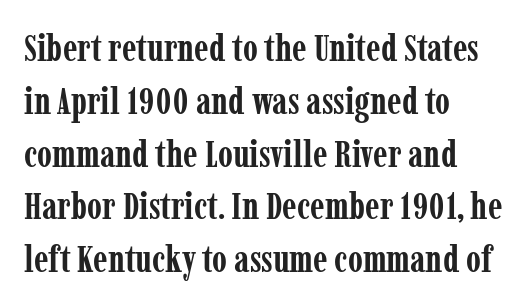
{"serif": "yes", "italic": "no", "bold": "yes", "weight": "semibold", "width": "condensed", "stroke_contrast": "low", "x_height": "medium", "monospaced": "no", "underline": "no", "align": "left", "line_spacing": "normal", "line_spacing_ratio": 1.39, "letter_spacing": "normal", "letter_spacing_em": 0.0, "glyph_px": 38}
